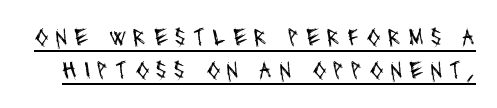
{"bold": "no", "underline": "yes", "line_spacing": "normal", "line_spacing_ratio": 1.33, "letter_spacing": "wide", "letter_spacing_em": 0.29, "glyph_px": 25}
